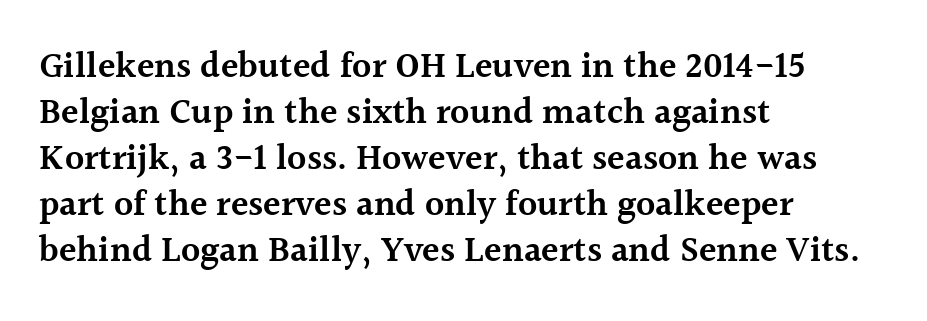
{"serif": "yes", "italic": "no", "bold": "semi", "weight": "semibold", "width": "normal", "x_height": "medium", "monospaced": "no", "underline": "no", "align": "left", "line_spacing": "normal", "line_spacing_ratio": 1.28, "letter_spacing": "normal", "letter_spacing_em": 0.0, "glyph_px": 36}
